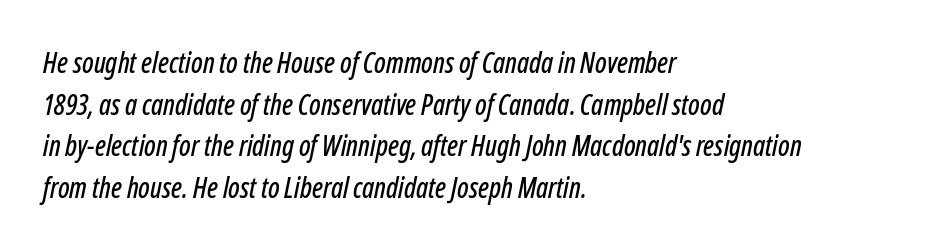
{"italic": "yes", "lean": "right", "slant_degrees": 12, "width": "condensed", "stroke_contrast": "low", "x_height": "medium", "monospaced": "no", "underline": "no", "align": "left", "line_spacing": "normal", "line_spacing_ratio": 1.49, "letter_spacing": "normal", "letter_spacing_em": 0.0, "glyph_px": 28}
